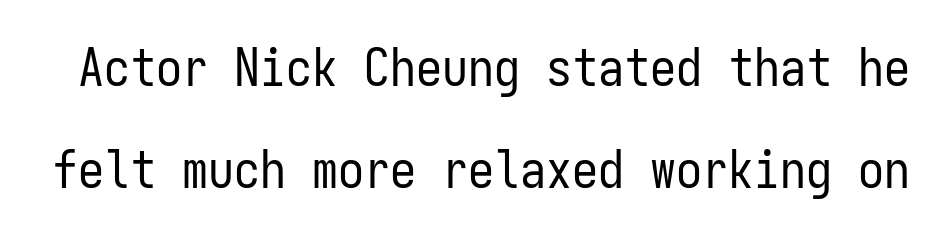
Q: Is the text bold? A: No.
Q: Is the text italic (slanted)? A: No, it is upright.
Q: Is the typeface a serif or a sans-serif typeface? A: Sans-serif.
Q: Is the text underlined? A: No.
Q: Is the spacing between letters normal or unusually wide? A: Normal.
Q: Is the spacing between lines tight, normal or loose? A: Loose.
Q: Width (condensed, normal, or wide)? A: Condensed.
Q: Stroke contrast? A: Low.
Q: x-height? A: Medium.
Q: Monospaced? A: Yes.
